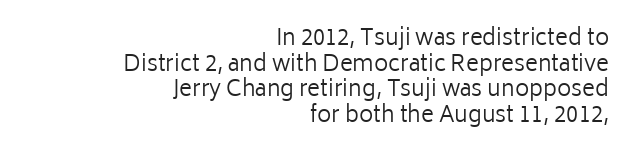
{"italic": "no", "bold": "no", "underline": "no", "align": "right", "line_spacing_ratio": 1.16, "letter_spacing": "normal", "letter_spacing_em": 0.0, "glyph_px": 22}
